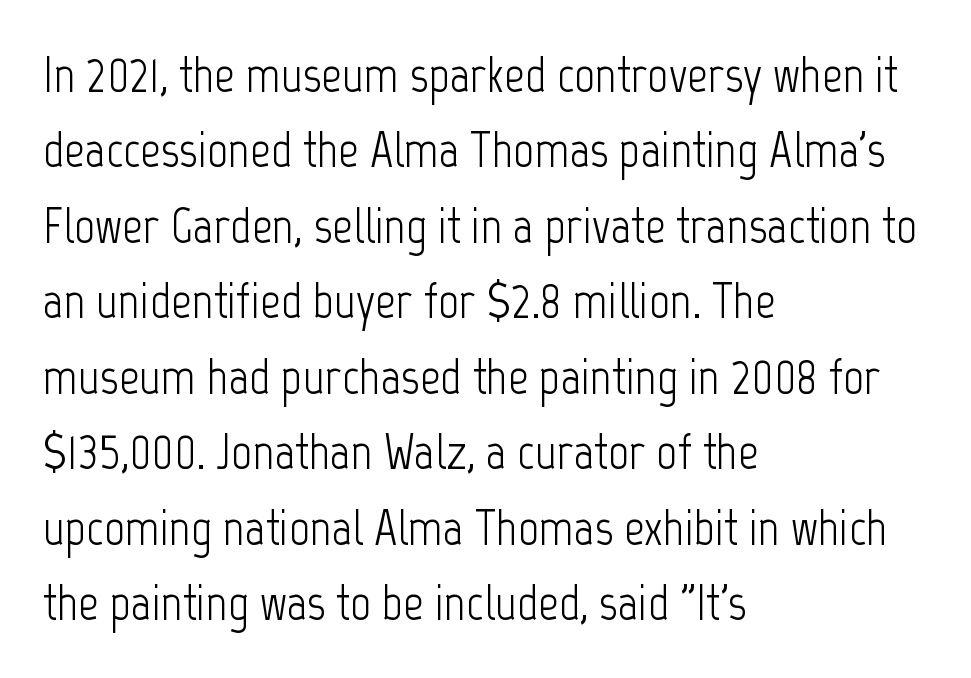
{"serif": "no", "italic": "no", "bold": "no", "weight": "light", "width": "condensed", "stroke_contrast": "low", "x_height": "medium", "monospaced": "no", "underline": "no", "align": "left", "line_spacing": "normal", "line_spacing_ratio": 1.48, "letter_spacing": "normal", "letter_spacing_em": 0.0, "glyph_px": 51}
